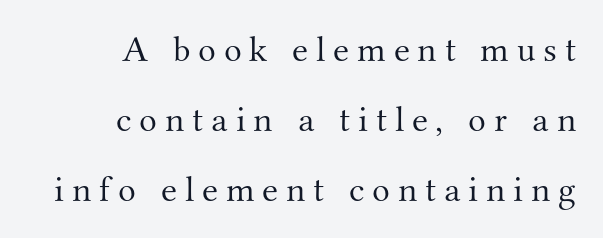
The lettering holds an erect, upright posture throughout. Is the letter spacing exaggerated? Yes — the characters are pushed far apart. Right-aligned paragraph, ragged on the left. Is this a fixed-width face? No — the glyphs have proportional, varying widths.
